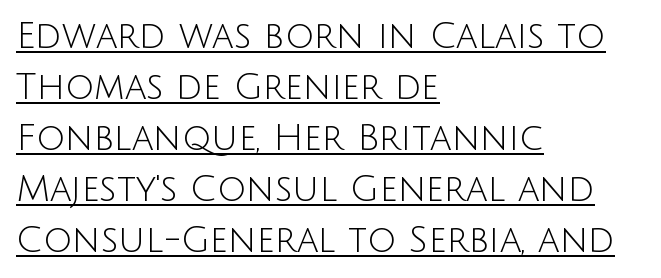
Q: Is the text bold? A: No.
Q: Is the text italic (slanted)? A: No, it is upright.
Q: Is the typeface a serif or a sans-serif typeface? A: Sans-serif.
Q: Is the text underlined? A: Yes.
Q: How is the paragraph aligned? A: Left-aligned.
Q: Is the spacing between letters normal or unusually wide? A: Normal.
Q: Is the spacing between lines tight, normal or loose? A: Normal.
Q: Width (condensed, normal, or wide)? A: Normal.
Q: Stroke contrast? A: Low.
Q: x-height? A: Large.
Q: Monospaced? A: No.
